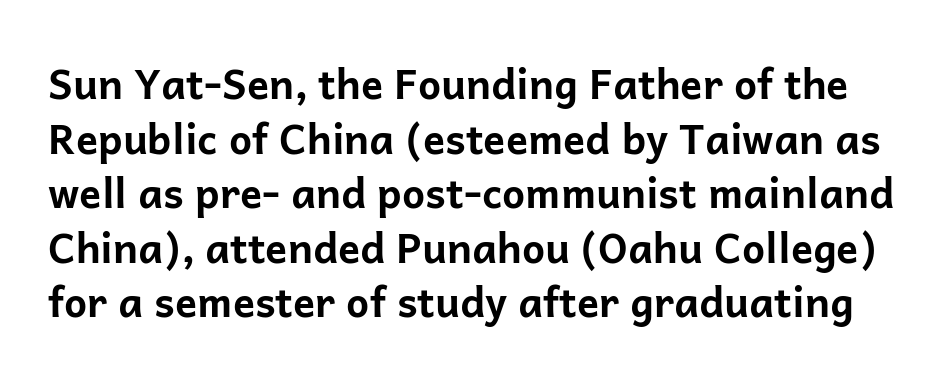
Q: Is the text bold? A: Yes.
Q: Is the text italic (slanted)? A: No, it is upright.
Q: Is the typeface a serif or a sans-serif typeface? A: Sans-serif.
Q: Is the text underlined? A: No.
Q: Is the spacing between letters normal or unusually wide? A: Normal.
Q: Is the spacing between lines tight, normal or loose? A: Normal.
Q: Width (condensed, normal, or wide)? A: Normal.
Q: Stroke contrast? A: Low.
Q: x-height? A: Medium.
Q: Monospaced? A: No.
